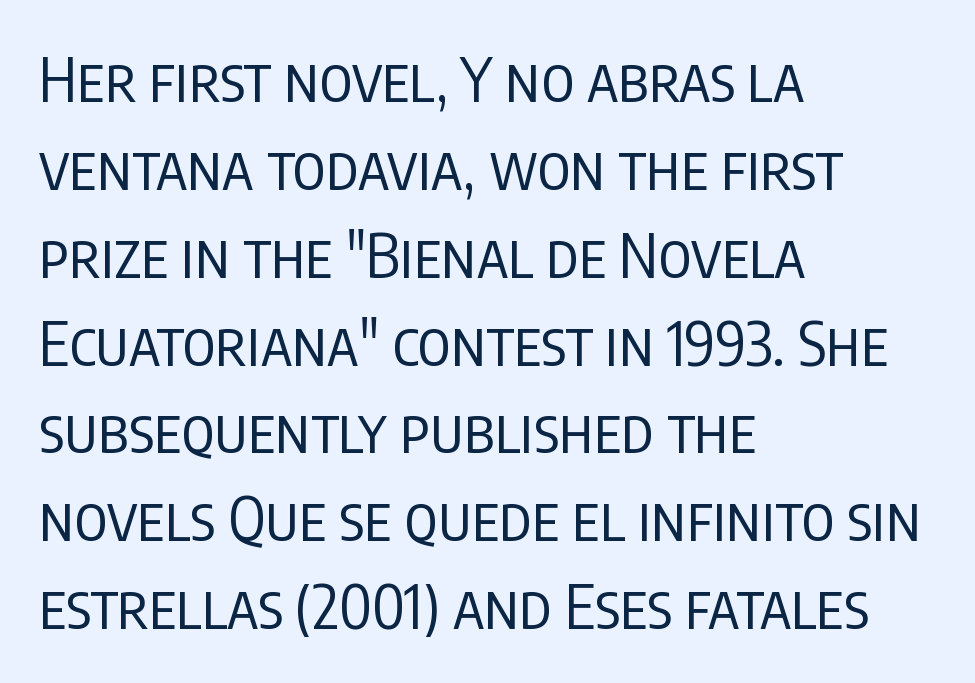
Q: Is the text bold? A: No.
Q: Is the text italic (slanted)? A: No, it is upright.
Q: Is the typeface a serif or a sans-serif typeface? A: Sans-serif.
Q: Is the text underlined? A: No.
Q: How is the paragraph aligned? A: Left-aligned.
Q: Is the spacing between letters normal or unusually wide? A: Normal.
Q: Is the spacing between lines tight, normal or loose? A: Normal.
Q: Width (condensed, normal, or wide)? A: Condensed.
Q: Stroke contrast? A: Low.
Q: x-height? A: Large.
Q: Monospaced? A: No.
